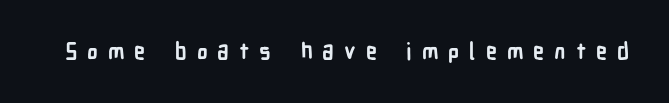
The strip under each line holds only bare page. A typesetter would mark this as roman, not italic. Each word looks stretched out because of the extra space between its letters. These words are printed bold, with thick strokes throughout.
